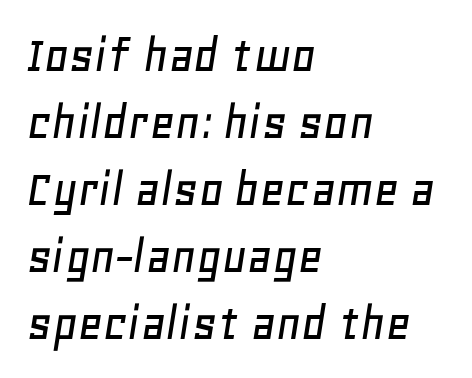
You can tell it's italic because the verticals aren't actually vertical. Proportional: the letters do not fall into vertical columns. Does extra space separate the letters? No, they use regular spacing. Does the copy run flush right? No — it runs flush left. The area under the type is left untouched.
